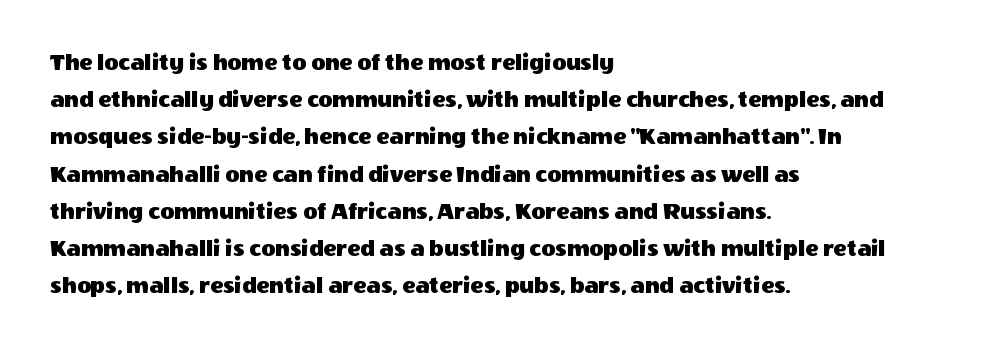
The image shows 24 px text type, upright; set left-aligned, normal line spacing (1.55x), normal letter spacing, not underlined.
